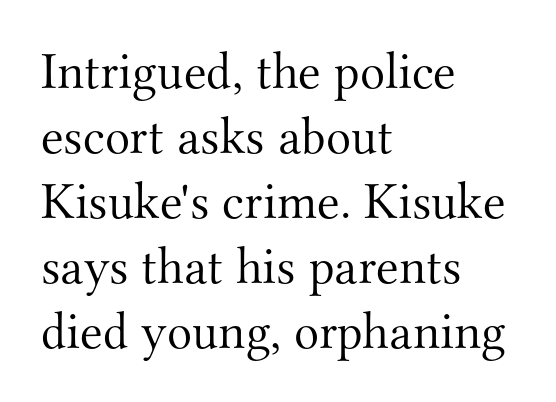
The image shows 52 px light serif type, upright; set left-aligned, normal line spacing (1.25x), normal letter spacing, not underlined; medium stroke contrast and a small x-height.
